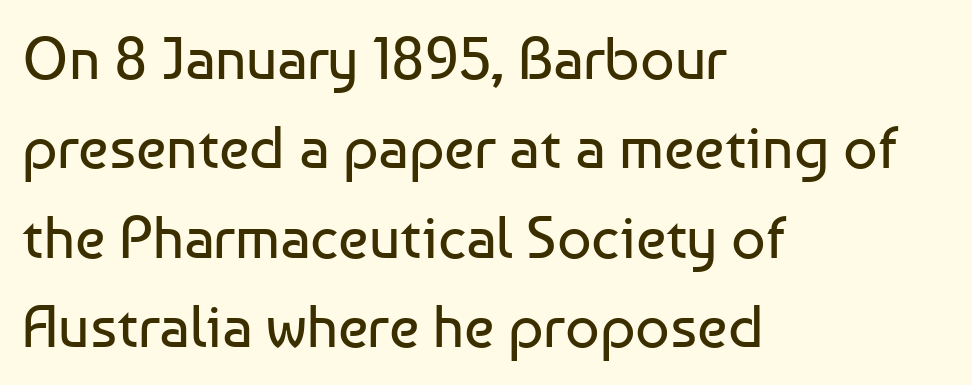
Each letter keeps its own natural width here, so spacing adapts to shape. Baseline-to-baseline distance is the conventional proportion of letter height. Words appear dense and cohesive because spacing is normal. Rule under the text: the space is simply empty. The lines are quadded left. The lettering stays uniformly vertical, giving the passage a roman look.
